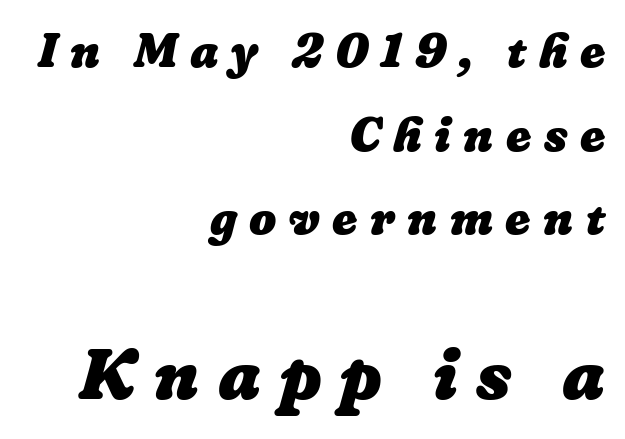
{"italic": "yes", "lean": "right", "slant_degrees": 16, "bold": "yes", "weight": "heavy", "width": "normal", "stroke_contrast": "low", "x_height": "medium", "monospaced": "no", "underline": "no", "align": "right", "line_spacing_ratio": 1.74, "letter_spacing": "wide", "letter_spacing_em": 0.26, "larger_block": "second", "size_ratio": 1.5, "glyph_px": 72}
